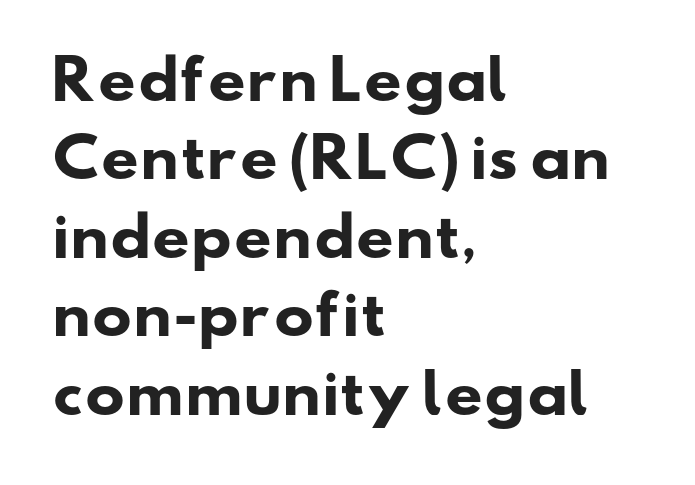
Q: Is the text bold? A: Yes.
Q: Is the typeface a serif or a sans-serif typeface? A: Sans-serif.
Q: Is the text underlined? A: No.
Q: How is the paragraph aligned? A: Left-aligned.
Q: Is the spacing between letters normal or unusually wide? A: Normal.
Q: Is the spacing between lines tight, normal or loose? A: Normal.
Q: Width (condensed, normal, or wide)? A: Wide.
Q: Stroke contrast? A: Low.
Q: x-height? A: Small.
Q: Monospaced? A: No.
